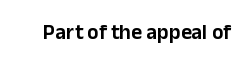
Q: Is the text italic (slanted)? A: No, it is upright.
Q: Is the text underlined? A: No.
Q: Is the spacing between letters normal or unusually wide? A: Normal.
